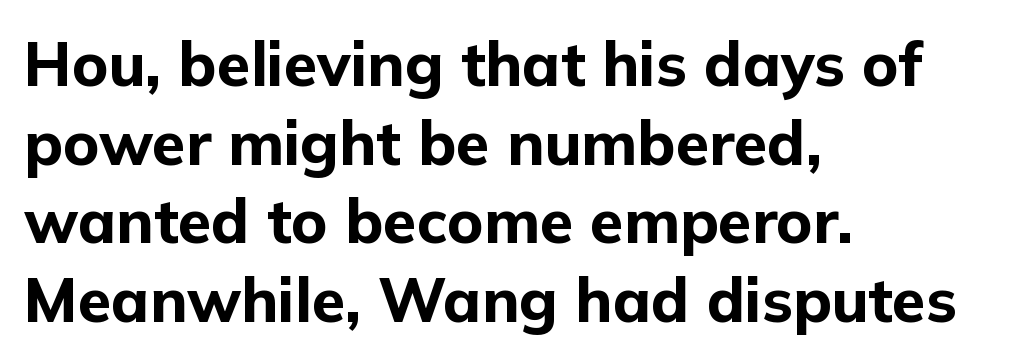
{"serif": "no", "italic": "no", "bold": "yes", "weight": "bold", "width": "normal", "stroke_contrast": "low", "x_height": "medium", "monospaced": "no", "underline": "no", "align": "left", "line_spacing": "normal", "line_spacing_ratio": 1.29, "letter_spacing": "normal", "letter_spacing_em": 0.0, "glyph_px": 61}
